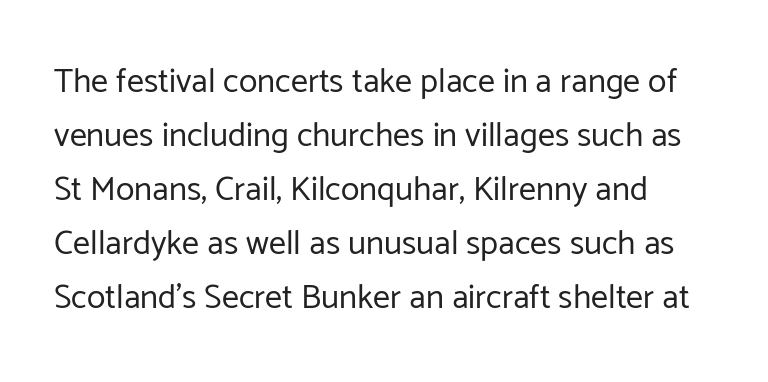
{"serif": "no", "italic": "no", "bold": "no", "weight": "regular", "width": "normal", "stroke_contrast": "low", "x_height": "medium", "monospaced": "no", "underline": "no", "align": "left", "line_spacing": "normal", "line_spacing_ratio": 1.59, "letter_spacing": "normal", "letter_spacing_em": 0.0, "glyph_px": 34}
